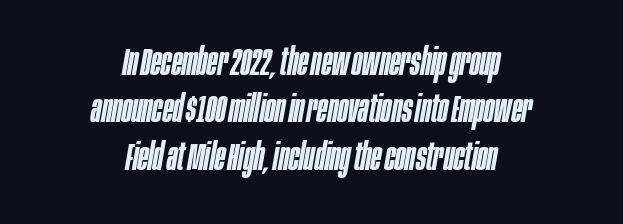
Q: Is the text bold? A: Semi-bold.
Q: Is the text italic (slanted)? A: Yes, it leans right by about 10 degrees.
Q: Is the text underlined? A: No.
Q: How is the paragraph aligned? A: Centered.
Q: Is the spacing between letters normal or unusually wide? A: Normal.
Q: Is the spacing between lines tight, normal or loose? A: Normal.
Q: Width (condensed, normal, or wide)? A: Condensed.
Q: Stroke contrast? A: Low.
Q: x-height? A: Large.
Q: Monospaced? A: No.
